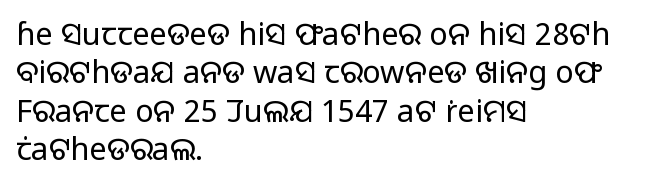
The image shows 31 px light sans-serif type, upright; set left-aligned, line spacing 1.24x, normal letter spacing, not underlined; low stroke contrast and a medium x-height.
